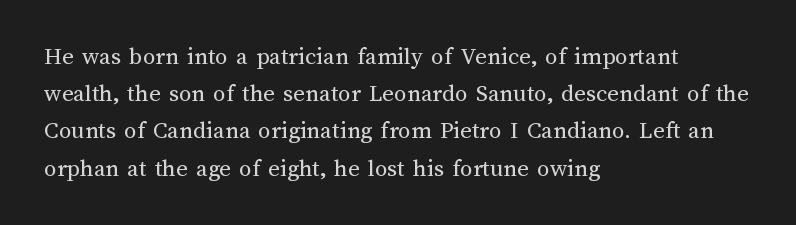
Each new line begins a customary step beneath the previous one. In CSS terms this would be text-align: left. Every character sits straight up, as roman type does. Inter-character spacing is left at the font's built-in metrics.
